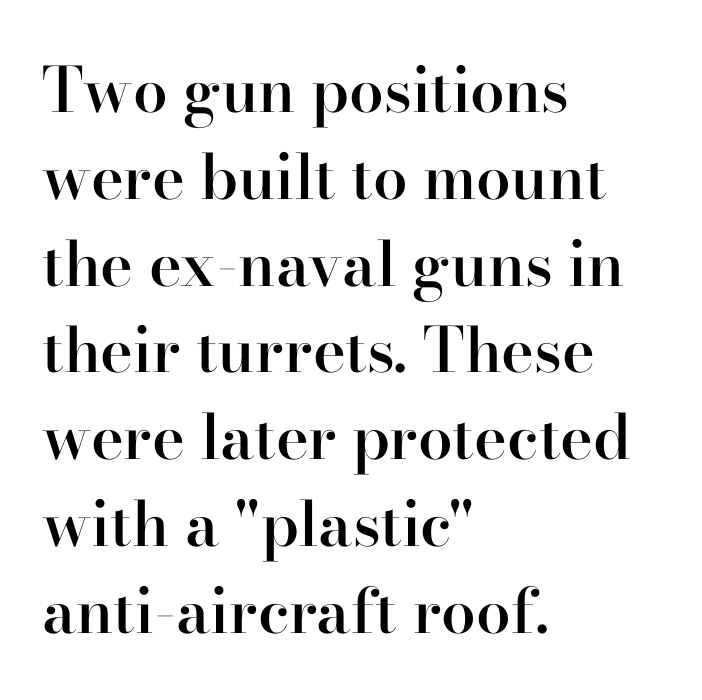
Q: Is the text bold? A: Semi-bold.
Q: Is the text italic (slanted)? A: No, it is upright.
Q: Is the typeface a serif or a sans-serif typeface? A: Serif.
Q: Is the text underlined? A: No.
Q: How is the paragraph aligned? A: Left-aligned.
Q: Is the spacing between letters normal or unusually wide? A: Normal.
Q: Is the spacing between lines tight, normal or loose? A: Normal.
Q: Width (condensed, normal, or wide)? A: Normal.
Q: Stroke contrast? A: High.
Q: x-height? A: Small.
Q: Monospaced? A: No.
